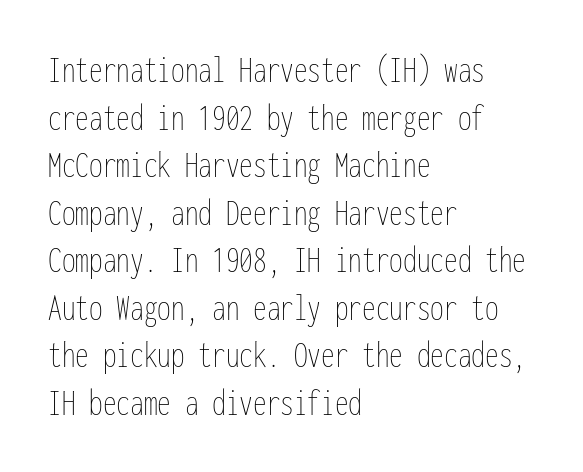
Q: Is the text bold? A: No.
Q: Is the text italic (slanted)? A: No, it is upright.
Q: Is the text underlined? A: No.
Q: How is the paragraph aligned? A: Left-aligned.
Q: Is the spacing between letters normal or unusually wide? A: Normal.
Q: Width (condensed, normal, or wide)? A: Condensed.
Q: Stroke contrast? A: Low.
Q: x-height? A: Medium.
Q: Monospaced? A: Yes.
